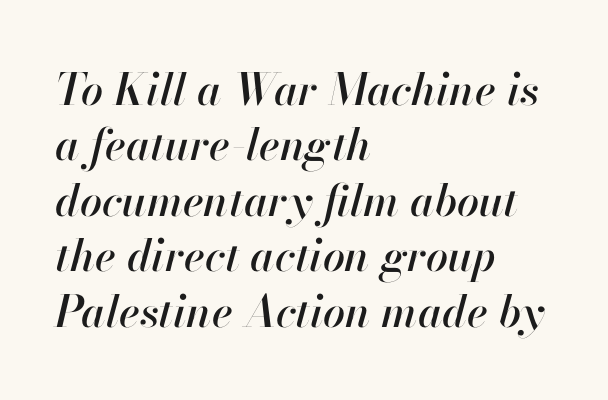
Honestly, there is no underline to notice here at all. The passage is arranged the way most books set body copy — flush left. Glyph-to-glyph distance matches everyday printed text. Each letter keeps its own natural width here, so spacing adapts to shape.
